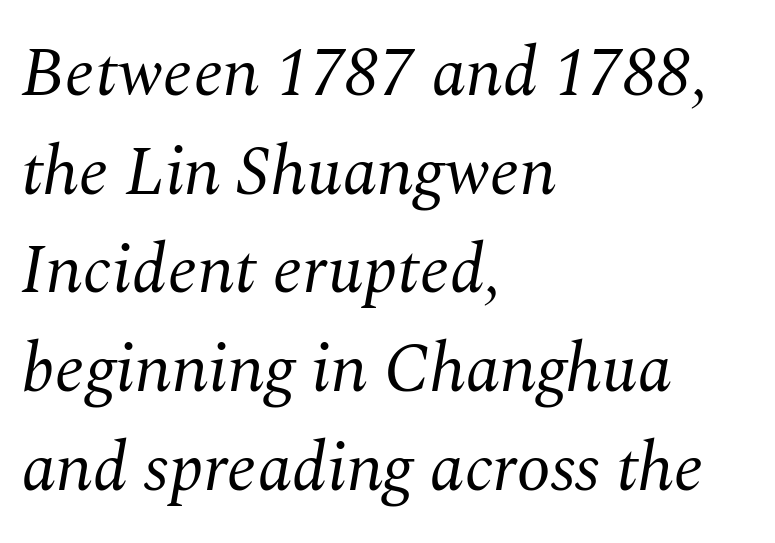
{"serif": "yes", "italic": "yes", "lean": "right", "slant_degrees": 10, "bold": "no", "weight": "regular", "width": "normal", "stroke_contrast": "medium", "x_height": "medium", "monospaced": "no", "underline": "no", "align": "left", "line_spacing": "normal", "line_spacing_ratio": 1.43, "letter_spacing": "normal", "letter_spacing_em": 0.0, "glyph_px": 69}
